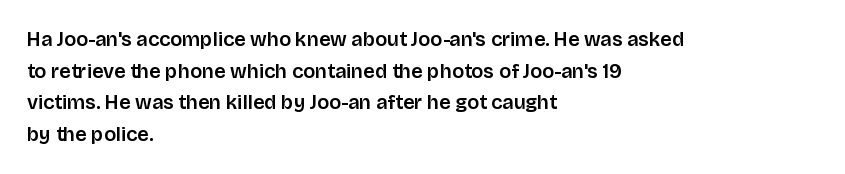
Q: Is the text bold? A: Semi-bold.
Q: Is the text italic (slanted)? A: No, it is upright.
Q: Is the text underlined? A: No.
Q: How is the paragraph aligned? A: Left-aligned.
Q: Is the spacing between letters normal or unusually wide? A: Normal.
Q: Is the spacing between lines tight, normal or loose? A: Normal.
